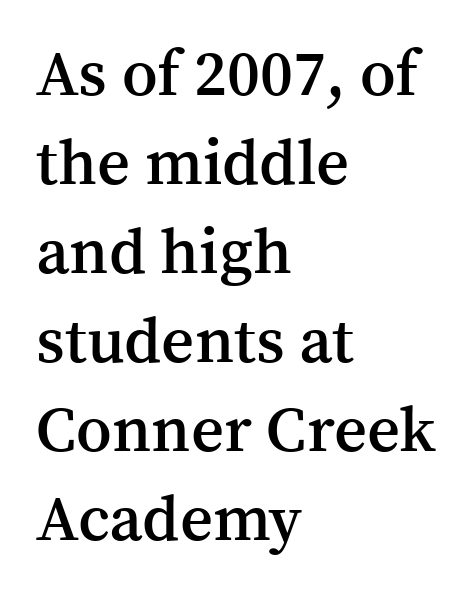
You can tell it's not italic because the verticals are truly vertical. Here the designer chose a conventional face with non-uniform glyph widths. Normally led — the rows are evenly, conventionally spaced. The type family on display is of the serif kind. Look at the tracking — it's just the regular setting, nothing added.
